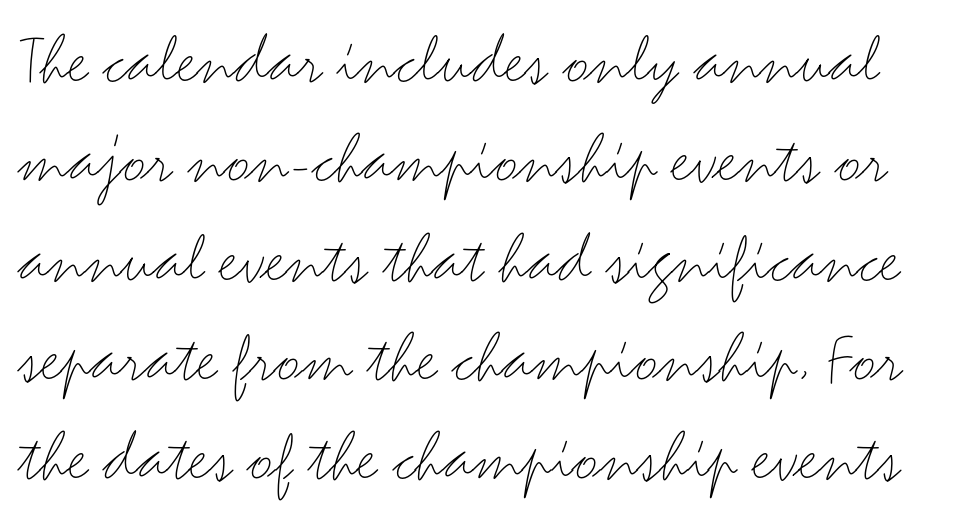
The image shows 73 px light, wide sans-serif type; set normal line spacing (1.36x), normal letter spacing, not underlined; medium stroke contrast and a small x-height.
